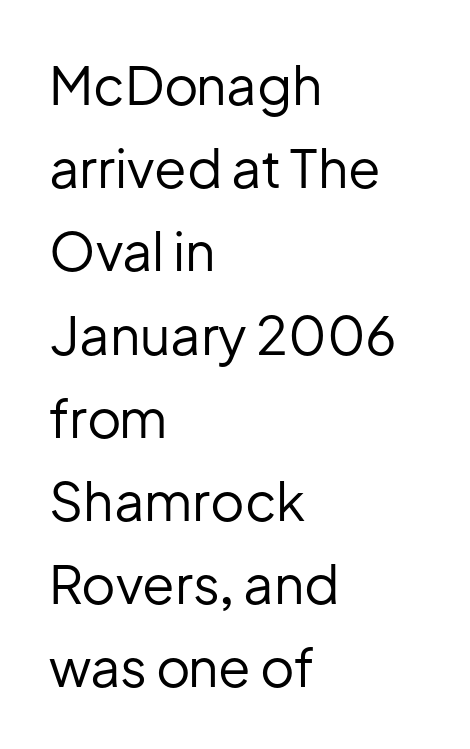
The image shows 53 px regular-weight sans-serif type, upright; set left-aligned, normal line spacing (1.57x), normal letter spacing, not underlined; low stroke contrast and a medium x-height.
